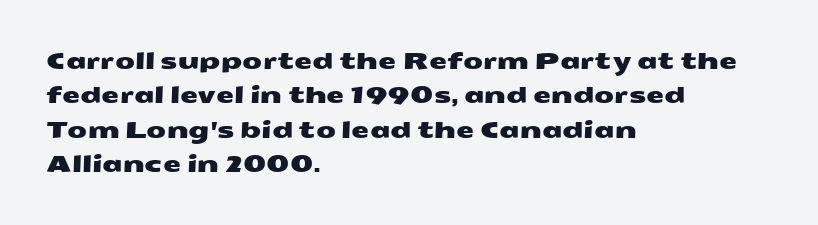
{"underline": "no", "align": "left", "line_spacing": "normal", "line_spacing_ratio": 1.49, "letter_spacing": "normal", "letter_spacing_em": 0.0, "glyph_px": 23}
